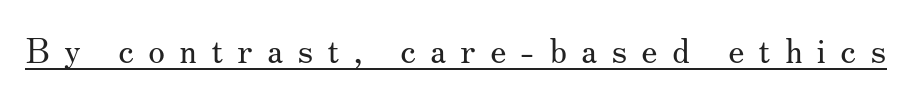
Spacing between characters has been opened up far beyond the box default. The words here are underlined. Spacing verdict: proportional, widths tailored to each character. Is there any slant? The stems are plumb.
